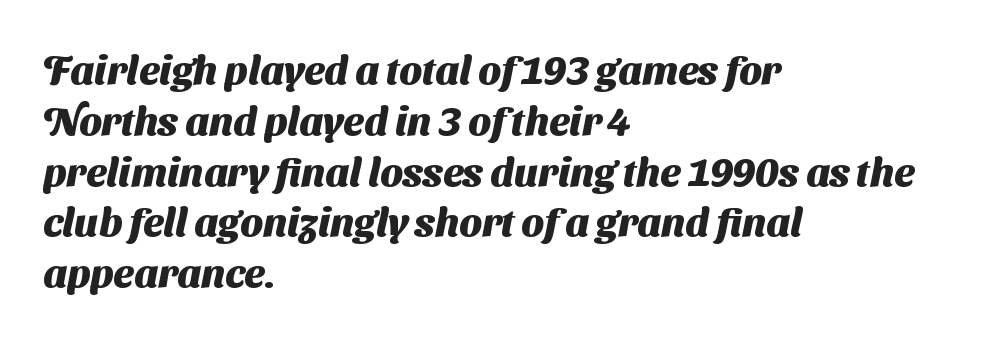
{"serif": "no", "bold": "yes", "weight": "heavy", "width": "normal", "stroke_contrast": "medium", "x_height": "medium", "monospaced": "no", "underline": "no", "align": "left", "line_spacing": "normal", "line_spacing_ratio": 1.27, "letter_spacing": "normal", "letter_spacing_em": 0.0, "glyph_px": 40}
